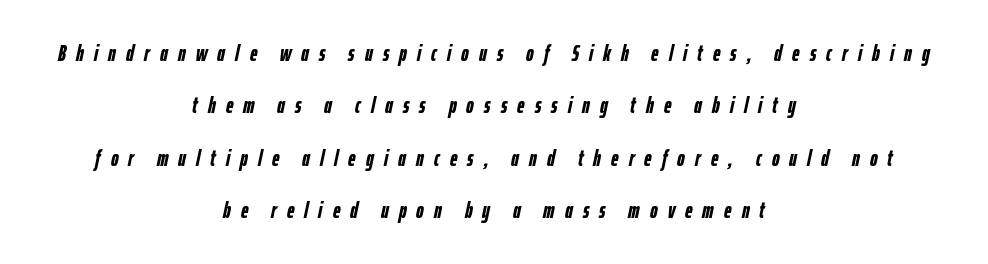
The image shows 23 px bold type, italic (leaning right); set centered, loose line spacing (2.28x), unusually wide letter spacing (+0.44 em), not underlined.
